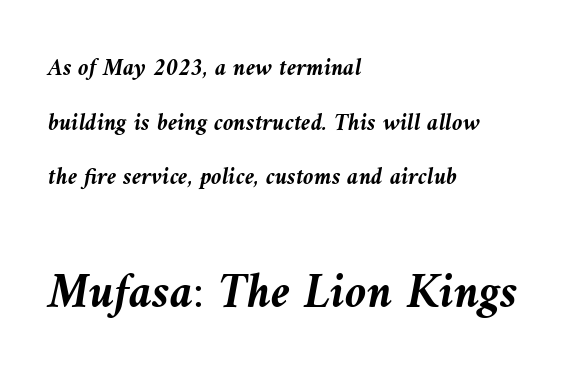
{"italic": "yes", "lean": "left", "slant_degrees": 10, "bold": "yes", "weight": "semibold", "width": "normal", "stroke_contrast": "medium", "x_height": "medium", "monospaced": "no", "underline": "no", "align": "left", "line_spacing": "loose", "line_spacing_ratio": 2.28, "letter_spacing": "normal", "letter_spacing_em": 0.0, "larger_block": "second", "size_ratio": 2.04, "glyph_px": 49}
